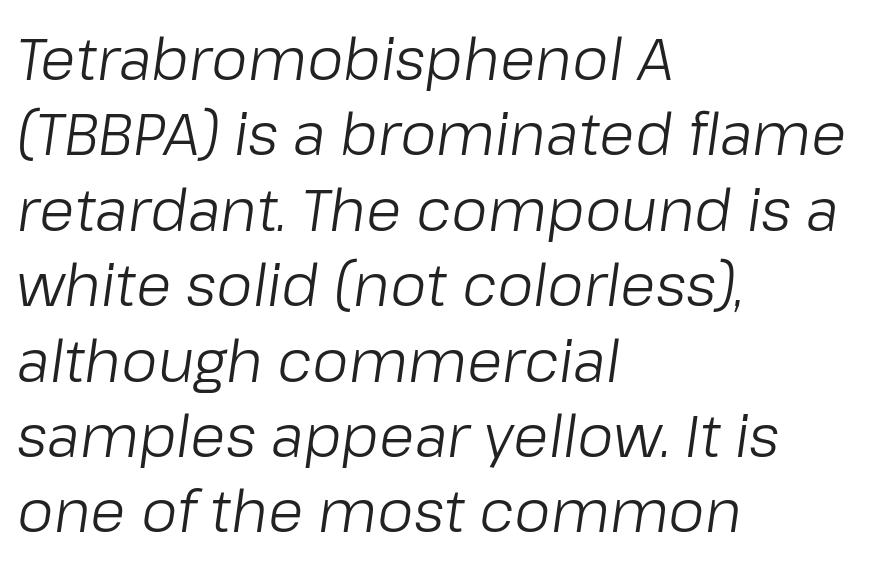
{"italic": "yes", "lean": "right", "slant_degrees": 8, "bold": "no", "weight": "light", "width": "normal", "stroke_contrast": "low", "x_height": "medium", "monospaced": "no", "underline": "no", "align": "left", "line_spacing": "normal", "line_spacing_ratio": 1.3, "letter_spacing": "normal", "letter_spacing_em": 0.0, "glyph_px": 58}
